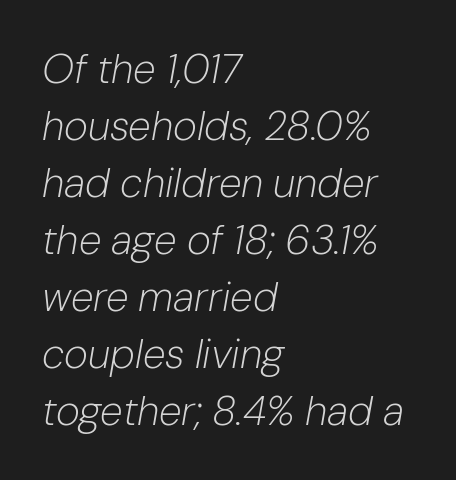
The lines are quadded left. The face used here is proportionally spaced, like ordinary book or web type. These lines were composed using italics. The letterforms sit shoulder to shoulder at normal distance. What's the leading like? Ordinary, nothing unusual. Stroke thickness stays within the range of a standard reading face or lighter.
